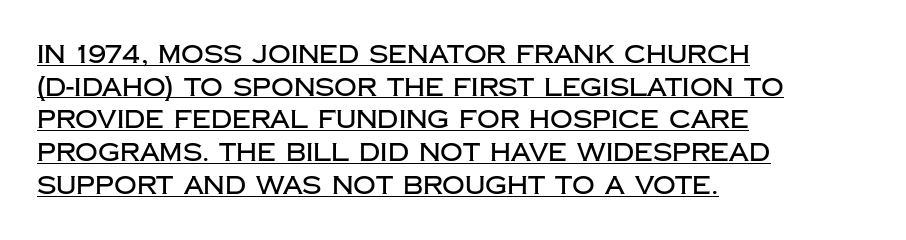
The image shows 25 px text type, upright; set left-aligned, normal line spacing (1.31x), normal letter spacing, underlined.
